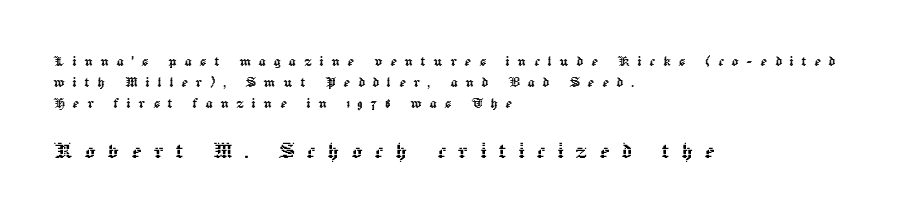
Q: Is the text italic (slanted)? A: No, it is upright.
Q: Is the text underlined? A: No.
Q: How is the paragraph aligned? A: Left-aligned.
Q: Is the spacing between letters normal or unusually wide? A: Unusually wide.
Q: Is the spacing between lines tight, normal or loose? A: Normal.
Q: Which block of text is set in a larger size, the first (top) or the second (bottom)? A: The second (bottom) one.
